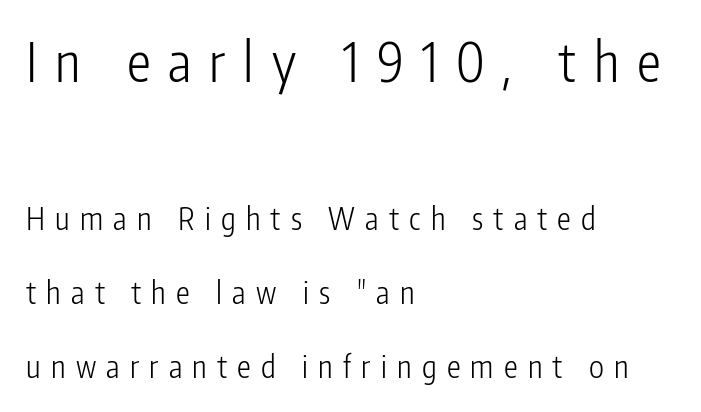
The image shows 54 px light, condensed sans-serif type, upright; set left-aligned, loose line spacing (2.39x), unusually wide letter spacing (+0.33 em), not underlined; the first (top) block is 1.74x larger; low stroke contrast and a medium x-height.
